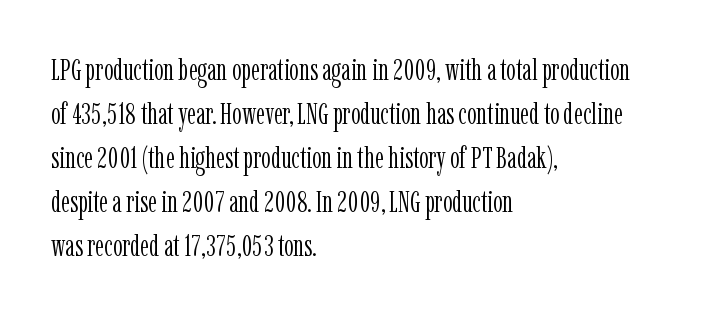
Q: Is the text bold? A: No.
Q: Is the text italic (slanted)? A: No, it is upright.
Q: Is the typeface a serif or a sans-serif typeface? A: Serif.
Q: Is the text underlined? A: No.
Q: How is the paragraph aligned? A: Left-aligned.
Q: Is the spacing between letters normal or unusually wide? A: Normal.
Q: Is the spacing between lines tight, normal or loose? A: Normal.
Q: Width (condensed, normal, or wide)? A: Condensed.
Q: Stroke contrast? A: Low.
Q: x-height? A: Medium.
Q: Monospaced? A: No.
